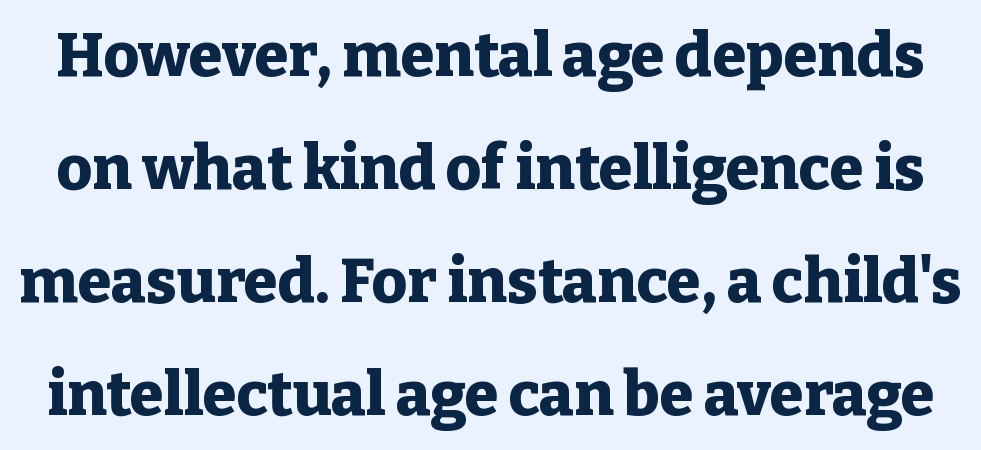
Notice how thick the strokes are: this is what a full bold looks like. Ascenders rise straight up at ninety degrees. Has an underline been added? It has not. Characters follow at the spacing the type designer built in. The letters advance in unequal steps, a hallmark of proportional type.
